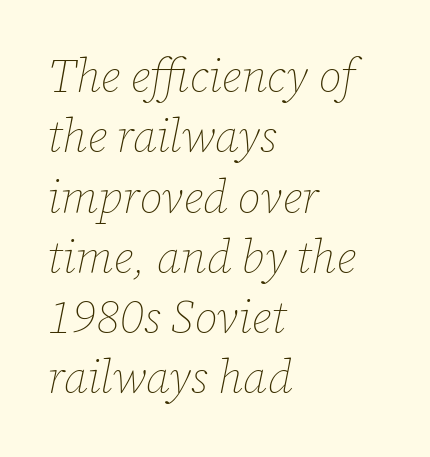
Ink coverage per letter is moderate at most. This sample uses an oblique cut, with every glyph tilted off the vertical. Interline gaps are of average width in this sample. The type is set solid horizontally, with unmodified tracking. Varying glyph widths throughout — classic text-font behaviour. The setting favours the left margin, as ordinary paragraphs usually do.
